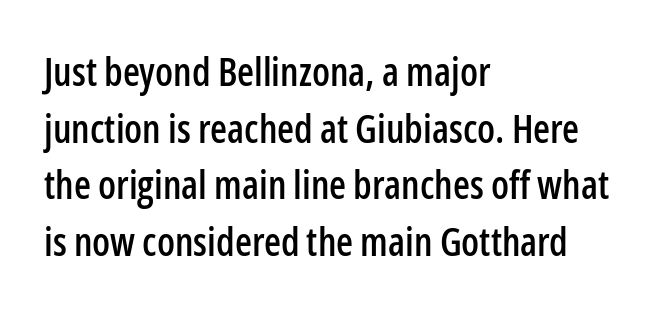
Q: Is the text italic (slanted)? A: No, it is upright.
Q: Is the typeface a serif or a sans-serif typeface? A: Sans-serif.
Q: Is the text underlined? A: No.
Q: How is the paragraph aligned? A: Left-aligned.
Q: Is the spacing between letters normal or unusually wide? A: Normal.
Q: Is the spacing between lines tight, normal or loose? A: Normal.
Q: Width (condensed, normal, or wide)? A: Condensed.
Q: Stroke contrast? A: Low.
Q: x-height? A: Medium.
Q: Monospaced? A: No.
